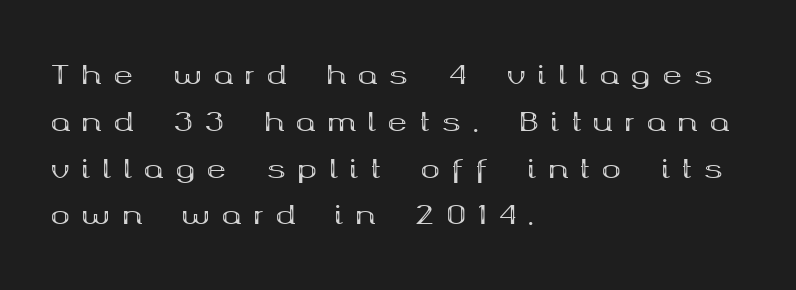
Q: Is the text bold? A: Yes.
Q: Is the text italic (slanted)? A: No, it is upright.
Q: Is the text underlined? A: No.
Q: How is the paragraph aligned? A: Left-aligned.
Q: Is the spacing between letters normal or unusually wide? A: Unusually wide.
